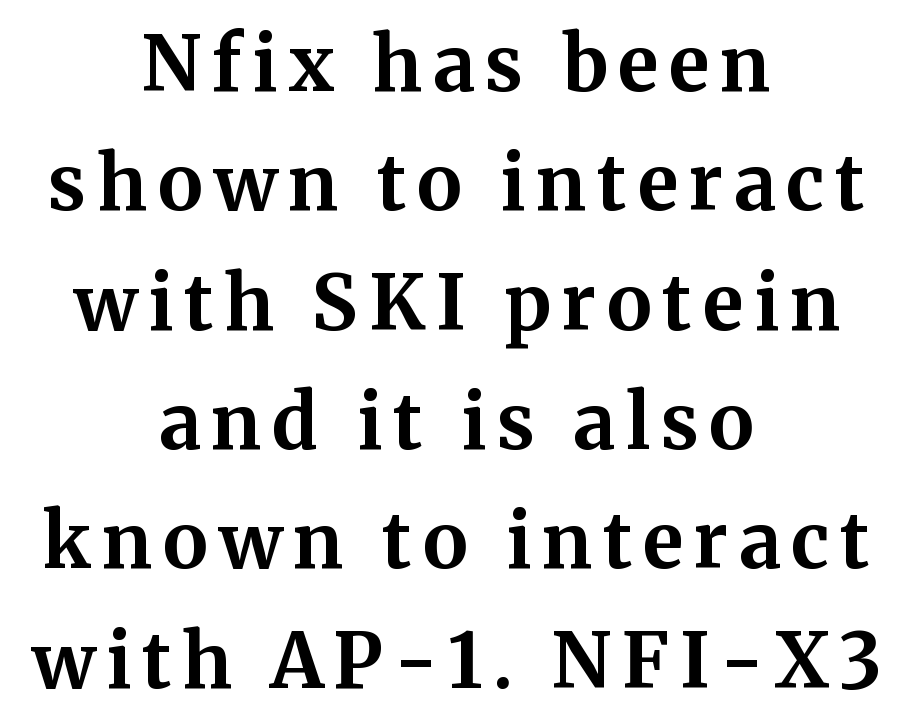
Look at the stroke-to-counter ratio: heavy, a bold. Any mark beneath the type? The region is blank. Examine the stroke ends and you'll spot serifs. Regarding leading, the lines here are spaced in the standard way.
